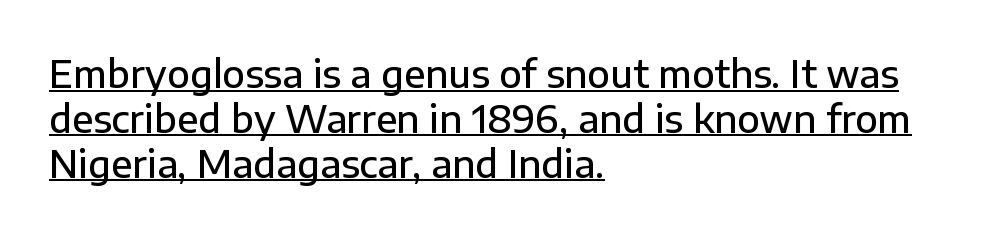
Moderately thickened strokes mark this as semibold type. A student would call this left alignment; a typographer would say flush left, rag right. This sample has the flowing, uneven cadence of proportional lettering. The rendering shows plain stroke endings on the letterforms — a sans-serif design. This sample uses an upright cut, with every glyph sitting square on the baseline. This rendering leaves character spacing at its baseline value.
